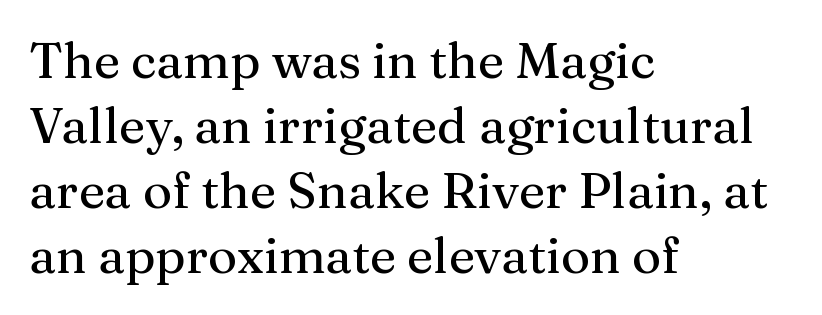
The image shows 50 px serif type, upright; set left-aligned, normal line spacing (1.3x), normal letter spacing, not underlined; medium stroke contrast and a medium x-height.
